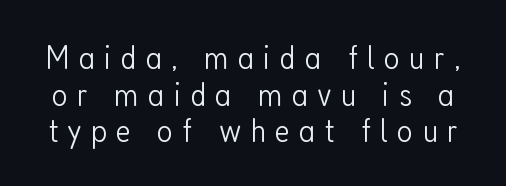
These lines are rendered in a variable-pitch font. Each letter's strokes conclude bluntly, with no projecting serifs. The designer dialed line spacing down below the default. The type sits square on the baseline with zero lean. Honestly, the letter spacing is so wide it's the main thing you notice.
